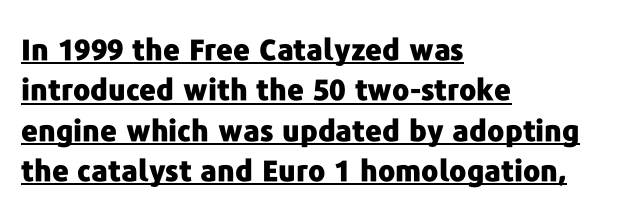
Q: Is the text bold? A: Yes.
Q: Is the text italic (slanted)? A: No, it is upright.
Q: Is the typeface a serif or a sans-serif typeface? A: Sans-serif.
Q: Is the text underlined? A: Yes.
Q: How is the paragraph aligned? A: Left-aligned.
Q: Is the spacing between letters normal or unusually wide? A: Normal.
Q: Is the spacing between lines tight, normal or loose? A: Normal.
Q: Width (condensed, normal, or wide)? A: Normal.
Q: Stroke contrast? A: Low.
Q: x-height? A: Medium.
Q: Monospaced? A: No.
